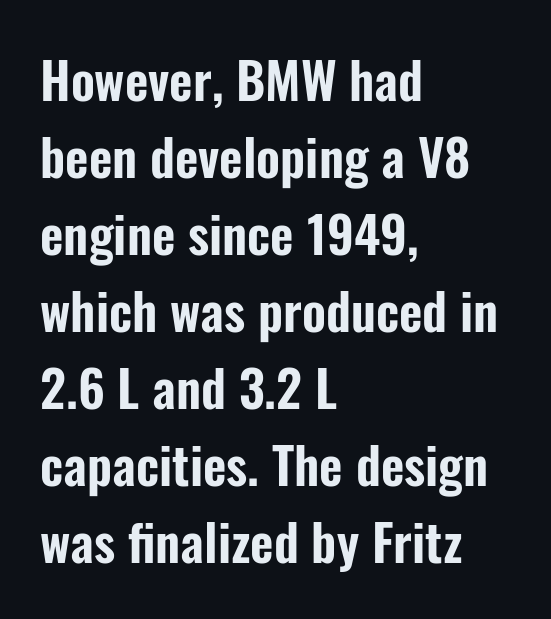
Q: Is the text italic (slanted)? A: No, it is upright.
Q: Is the typeface a serif or a sans-serif typeface? A: Sans-serif.
Q: Is the text underlined? A: No.
Q: How is the paragraph aligned? A: Left-aligned.
Q: Is the spacing between letters normal or unusually wide? A: Normal.
Q: Is the spacing between lines tight, normal or loose? A: Normal.
Q: Width (condensed, normal, or wide)? A: Condensed.
Q: Stroke contrast? A: Low.
Q: x-height? A: Medium.
Q: Monospaced? A: No.
